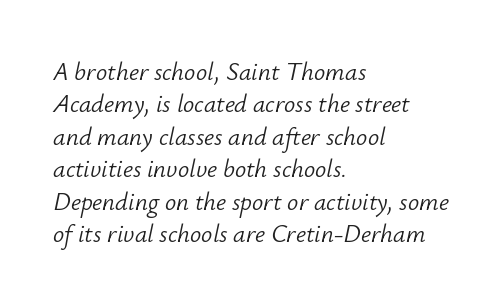
The image shows 25 px text type, italic (leaning right); set left-aligned, normal line spacing (1.3x), normal letter spacing, not underlined.
